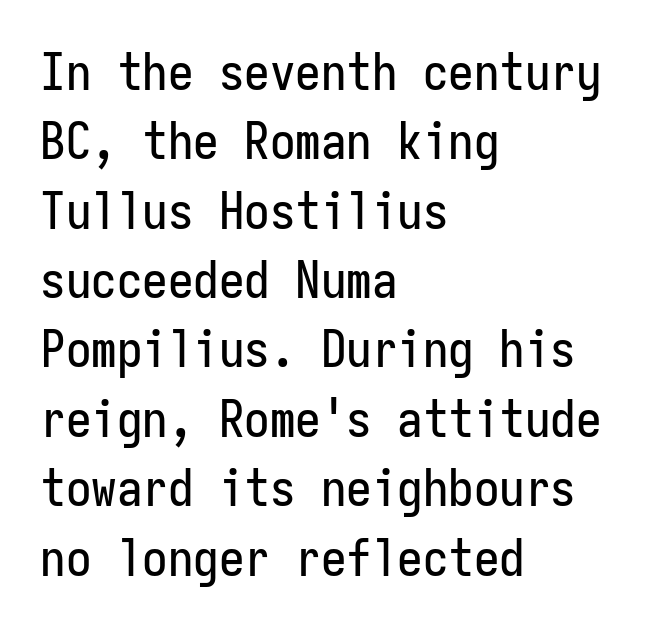
Q: Is the text italic (slanted)? A: No, it is upright.
Q: Is the typeface a serif or a sans-serif typeface? A: Sans-serif.
Q: Is the text underlined? A: No.
Q: How is the paragraph aligned? A: Left-aligned.
Q: Is the spacing between letters normal or unusually wide? A: Normal.
Q: Is the spacing between lines tight, normal or loose? A: Normal.
Q: Width (condensed, normal, or wide)? A: Condensed.
Q: Stroke contrast? A: Low.
Q: x-height? A: Medium.
Q: Monospaced? A: Yes.
